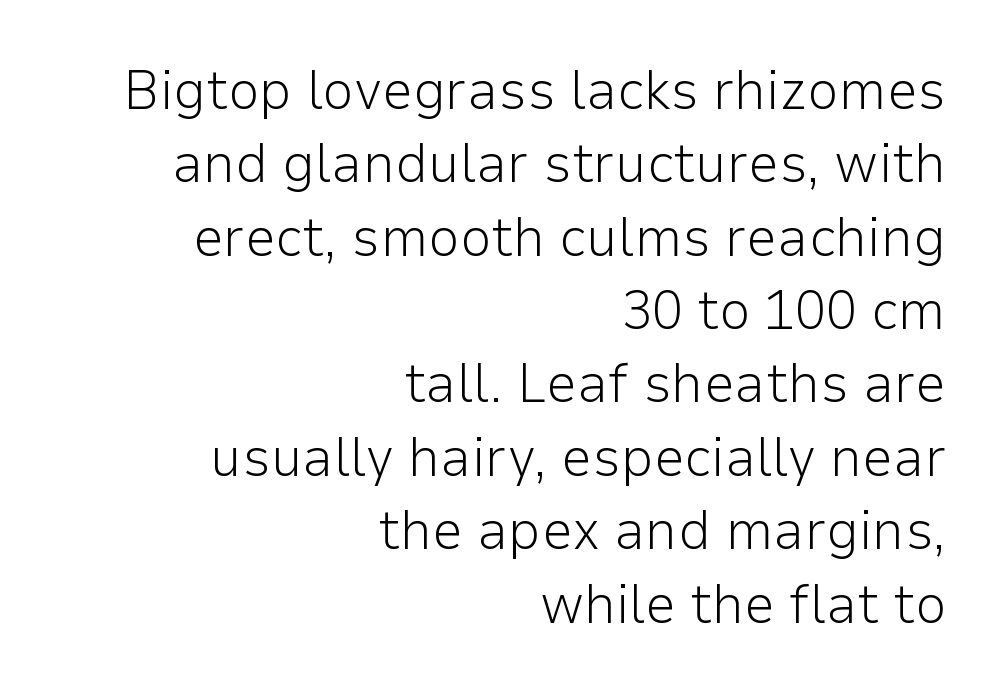
Stroke terminals: plain, sans-serif. Rule under the text: the space is simply empty. Summary of weight: not heavy and not bold. If you drew a line through each stem, it would be perfectly vertical. Notice how the passage keeps a crisp vertical edge on the right only.
